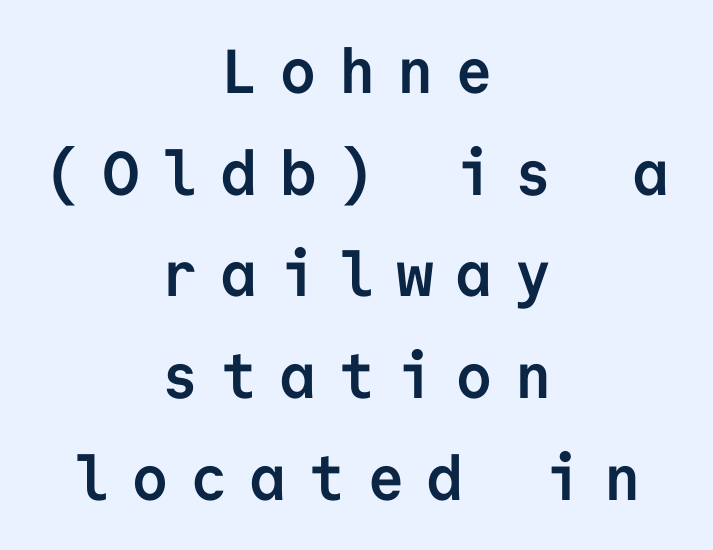
Q: Is the text bold? A: Yes.
Q: Is the text italic (slanted)? A: No, it is upright.
Q: Is the typeface a serif or a sans-serif typeface? A: Sans-serif.
Q: Is the text underlined? A: No.
Q: How is the paragraph aligned? A: Centered.
Q: Is the spacing between letters normal or unusually wide? A: Unusually wide.
Q: Is the spacing between lines tight, normal or loose? A: Normal.
Q: Width (condensed, normal, or wide)? A: Normal.
Q: Stroke contrast? A: Low.
Q: x-height? A: Medium.
Q: Monospaced? A: Yes.
